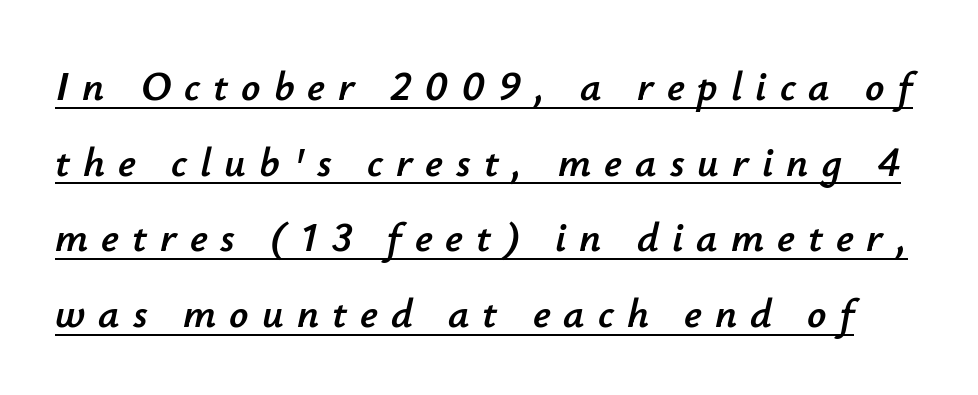
{"italic": "yes", "lean": "right", "slant_degrees": 12, "width": "normal", "stroke_contrast": "low", "x_height": "small", "monospaced": "no", "underline": "yes", "line_spacing_ratio": 1.8, "letter_spacing": "wide", "letter_spacing_em": 0.31, "glyph_px": 42}
